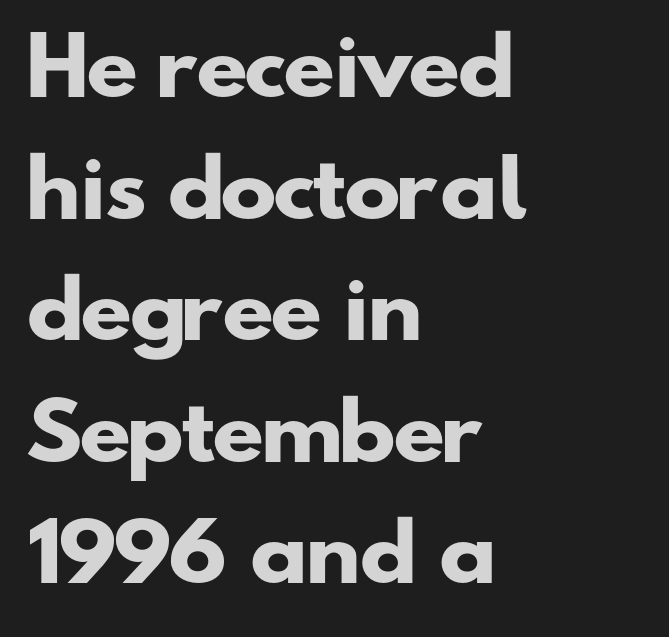
{"serif": "no", "bold": "yes", "weight": "heavy", "width": "wide", "stroke_contrast": "low", "x_height": "small", "monospaced": "no", "underline": "no", "align": "left", "line_spacing": "normal", "line_spacing_ratio": 1.6, "letter_spacing": "normal", "letter_spacing_em": 0.0, "glyph_px": 76}
